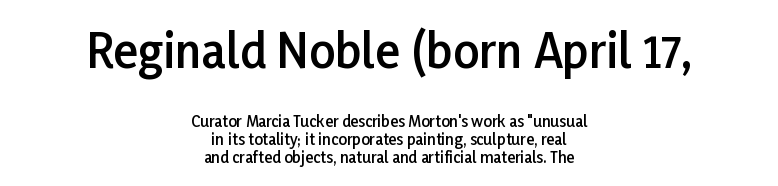
{"serif": "no", "italic": "no", "bold": "semi", "weight": "semibold", "width": "normal", "stroke_contrast": "low", "x_height": "medium", "monospaced": "no", "underline": "no", "align": "center", "line_spacing_ratio": 1.2, "letter_spacing": "normal", "letter_spacing_em": 0.0, "larger_block": "first", "size_ratio": 3.07, "glyph_px": 46}
